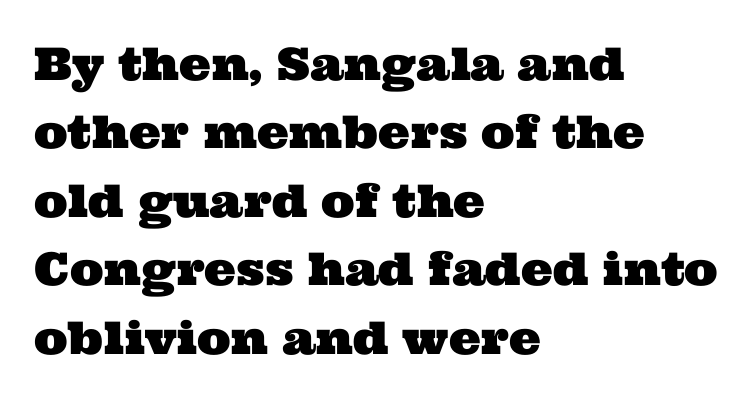
{"serif": "yes", "width": "wide", "stroke_contrast": "medium", "x_height": "medium", "monospaced": "no", "underline": "no", "align": "left", "line_spacing": "normal", "line_spacing_ratio": 1.52, "letter_spacing": "normal", "letter_spacing_em": 0.0, "glyph_px": 45}
